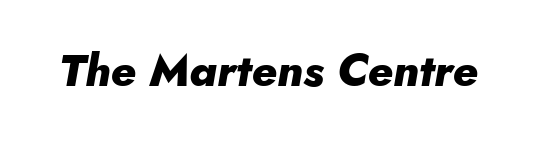
Q: Is the text bold? A: Yes.
Q: Is the text italic (slanted)? A: Yes, it leans right by about 10 degrees.
Q: Is the text underlined? A: No.
Q: Is the spacing between letters normal or unusually wide? A: Normal.
Q: Width (condensed, normal, or wide)? A: Normal.
Q: Stroke contrast? A: Low.
Q: x-height? A: Small.
Q: Monospaced? A: No.
